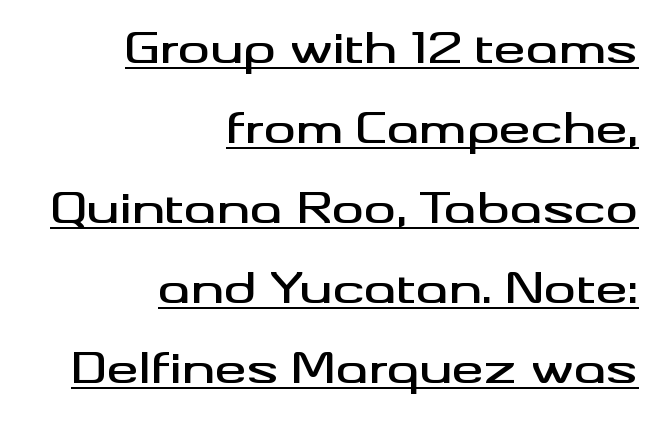
What decoration does the sample have? An underline. Look at the bottom of the vertical strokes: they stop flat, with no serifs. Upright lettering throughout. Baseline-to-baseline distance is far greater than the letter height. Leftover space on each line is placed entirely before the opening word. Tracking value appears to be zero — textbook default spacing.
